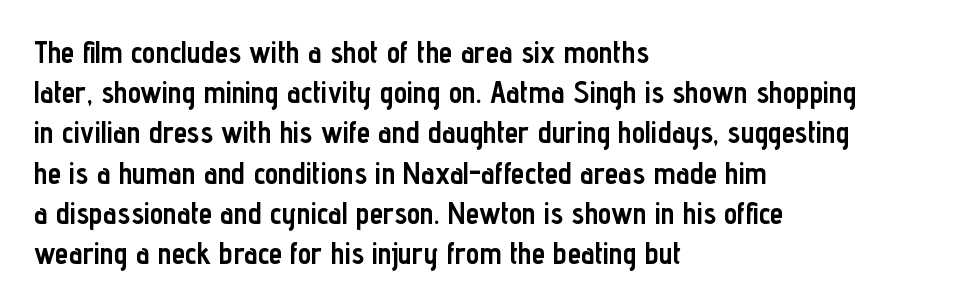
Q: Is the text bold? A: Yes.
Q: Is the text italic (slanted)? A: No, it is upright.
Q: Is the typeface a serif or a sans-serif typeface? A: Sans-serif.
Q: Is the text underlined? A: No.
Q: How is the paragraph aligned? A: Left-aligned.
Q: Is the spacing between letters normal or unusually wide? A: Normal.
Q: Is the spacing between lines tight, normal or loose? A: Normal.
Q: Width (condensed, normal, or wide)? A: Condensed.
Q: Stroke contrast? A: Low.
Q: x-height? A: Medium.
Q: Monospaced? A: No.
